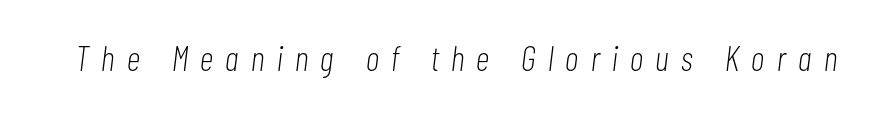
The image shows 35 px light, condensed type, italic (leaning right); set unusually wide letter spacing (+0.36 em), not underlined; low stroke contrast and a medium x-height.
